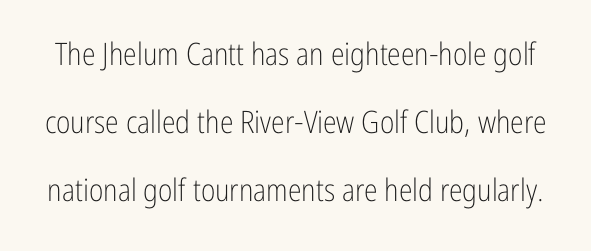
The image shows 31 px light, condensed sans-serif type, upright; set loose line spacing (2.19x), normal letter spacing, not underlined; low stroke contrast and a medium x-height.
